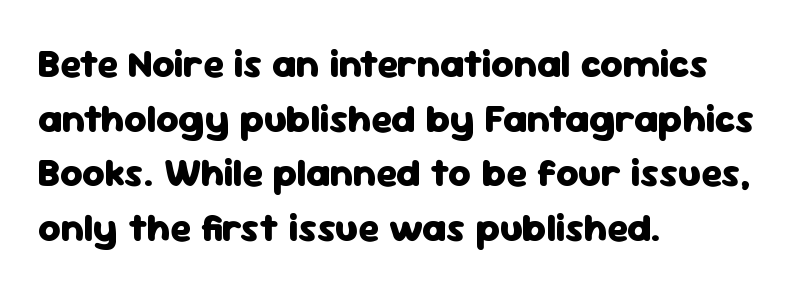
Q: Is the text bold? A: Yes.
Q: Is the text italic (slanted)? A: No, it is upright.
Q: Is the typeface a serif or a sans-serif typeface? A: Sans-serif.
Q: Is the text underlined? A: No.
Q: How is the paragraph aligned? A: Left-aligned.
Q: Is the spacing between letters normal or unusually wide? A: Normal.
Q: Is the spacing between lines tight, normal or loose? A: Normal.
Q: Width (condensed, normal, or wide)? A: Normal.
Q: Stroke contrast? A: Low.
Q: x-height? A: Medium.
Q: Monospaced? A: No.
